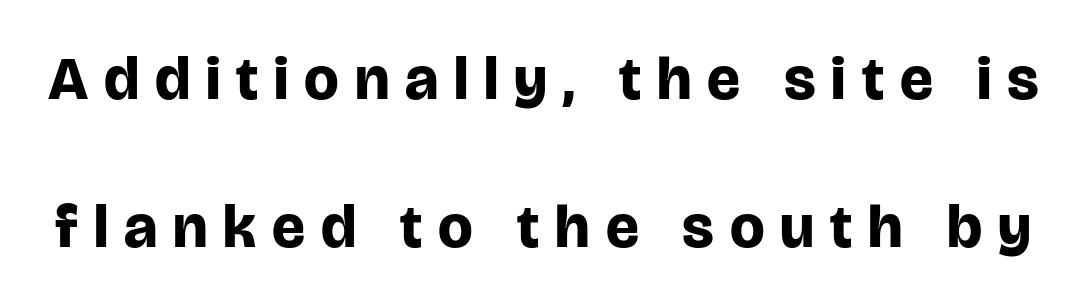
{"serif": "no", "italic": "no", "bold": "yes", "weight": "bold", "width": "normal", "stroke_contrast": "low", "x_height": "large", "monospaced": "no", "underline": "no", "line_spacing": "loose", "line_spacing_ratio": 2.43, "letter_spacing": "wide", "letter_spacing_em": 0.26, "glyph_px": 61}
